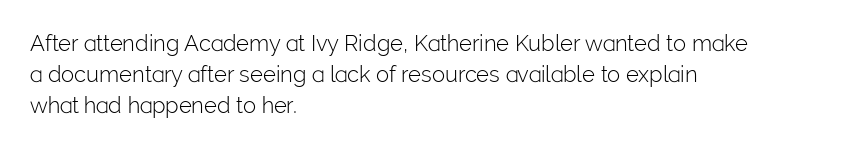
Q: Is the text bold? A: No.
Q: Is the text italic (slanted)? A: No, it is upright.
Q: Is the text underlined? A: No.
Q: How is the paragraph aligned? A: Left-aligned.
Q: Is the spacing between letters normal or unusually wide? A: Normal.
Q: Is the spacing between lines tight, normal or loose? A: Normal.
